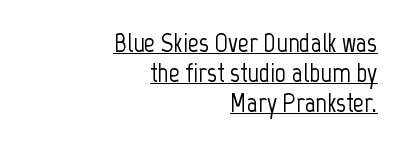
Q: Is the text italic (slanted)? A: No, it is upright.
Q: Is the text underlined? A: Yes.
Q: How is the paragraph aligned? A: Right-aligned.
Q: Is the spacing between letters normal or unusually wide? A: Normal.
Q: Is the spacing between lines tight, normal or loose? A: Tight.
